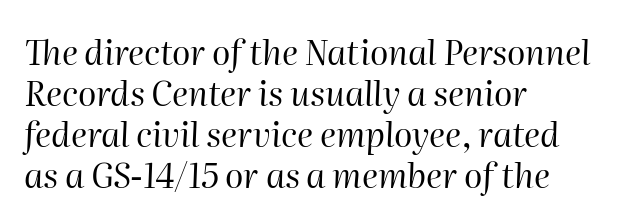
Emphasis-style slanted type is in use. Each line starts at the same left margin while the right side varies. Default kerning and tracking; the words read as compact shapes. You could not count columns in this text — the font is proportionally spaced. Descenders are the only things crossing below the line. The cut favours lightness, reaching ordinary text weight at its darkest.
